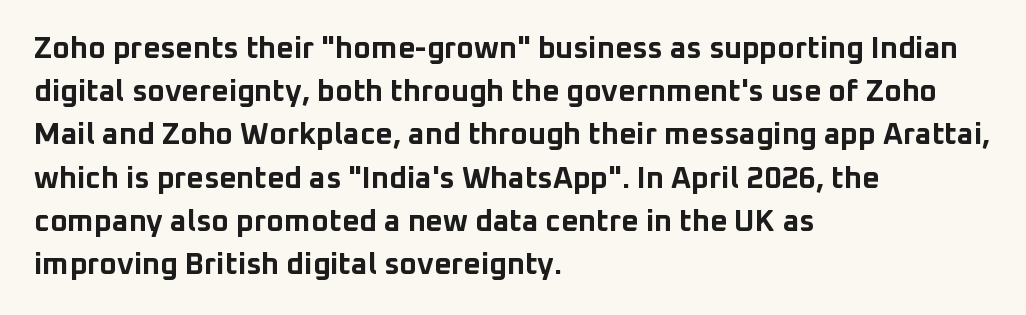
Q: Is the text bold? A: Yes.
Q: Is the text italic (slanted)? A: No, it is upright.
Q: Is the typeface a serif or a sans-serif typeface? A: Sans-serif.
Q: Is the text underlined? A: No.
Q: How is the paragraph aligned? A: Left-aligned.
Q: Is the spacing between letters normal or unusually wide? A: Normal.
Q: Is the spacing between lines tight, normal or loose? A: Normal.
Q: Width (condensed, normal, or wide)? A: Normal.
Q: Stroke contrast? A: Low.
Q: x-height? A: Medium.
Q: Monospaced? A: No.
